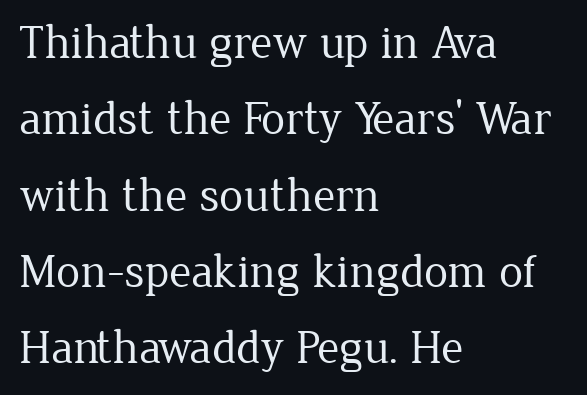
Leftover space on each line is placed entirely after the last word. Ascenders rise straight up at ninety degrees. Check under the words: just untouched page. The characters are drawn with everyday or finer stroke widths. Short note: letters normally spaced.
